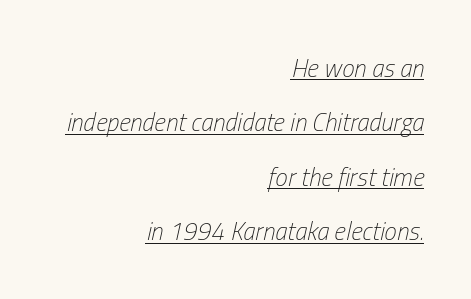
The image shows 25 px text type, italic (leaning right); set right-aligned, loose line spacing (2.18x), normal letter spacing, underlined.
